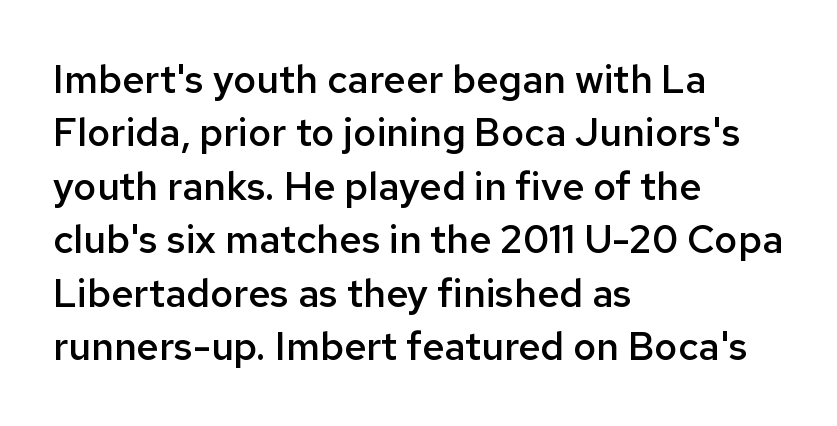
{"serif": "no", "italic": "no", "bold": "semi", "weight": "semibold", "width": "normal", "stroke_contrast": "low", "x_height": "medium", "monospaced": "no", "underline": "no", "align": "left", "line_spacing": "normal", "line_spacing_ratio": 1.37, "letter_spacing": "normal", "letter_spacing_em": 0.0, "glyph_px": 39}
